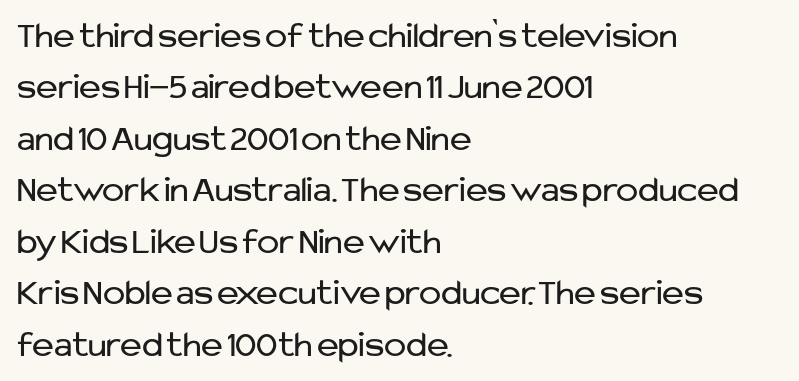
The image shows 37 px regular-weight sans-serif type, upright; set left-aligned, normal line spacing (1.39x), normal letter spacing, not underlined; low stroke contrast and a medium x-height.
